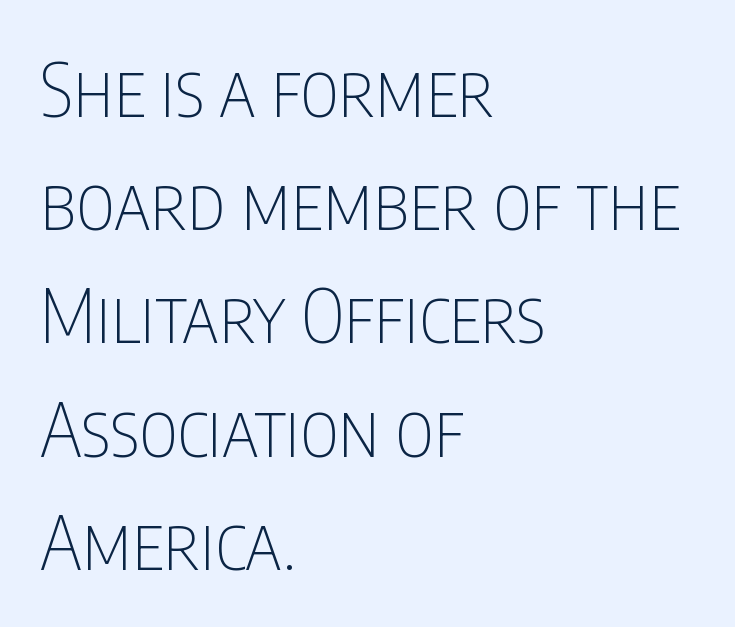
Q: Is the text bold? A: No.
Q: Is the text italic (slanted)? A: No, it is upright.
Q: Is the typeface a serif or a sans-serif typeface? A: Sans-serif.
Q: Is the text underlined? A: No.
Q: How is the paragraph aligned? A: Left-aligned.
Q: Is the spacing between letters normal or unusually wide? A: Normal.
Q: Is the spacing between lines tight, normal or loose? A: Normal.
Q: Width (condensed, normal, or wide)? A: Condensed.
Q: Stroke contrast? A: Low.
Q: x-height? A: Large.
Q: Monospaced? A: No.
